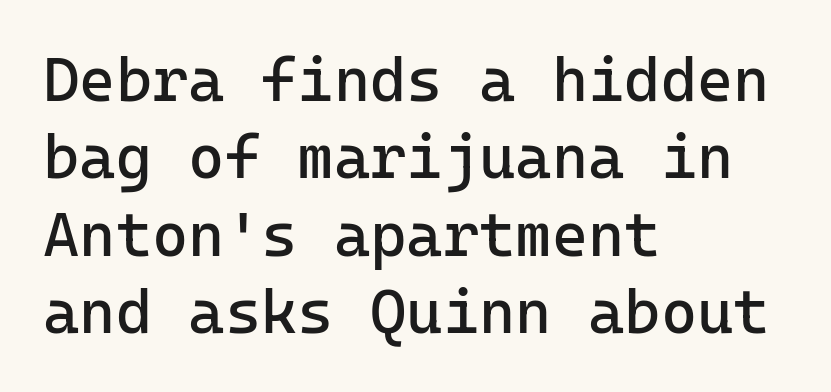
{"serif": "no", "italic": "no", "bold": "no", "weight": "regular", "width": "normal", "stroke_contrast": "low", "x_height": "medium", "underline": "no", "align": "left", "line_spacing": "normal", "line_spacing_ratio": 1.25, "letter_spacing": "normal", "letter_spacing_em": 0.0, "glyph_px": 62}
